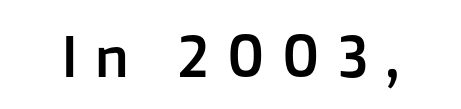
Q: Is the text italic (slanted)? A: No, it is upright.
Q: Is the typeface a serif or a sans-serif typeface? A: Sans-serif.
Q: Is the text underlined? A: No.
Q: Is the spacing between letters normal or unusually wide? A: Unusually wide.
Q: Width (condensed, normal, or wide)? A: Normal.
Q: Stroke contrast? A: Low.
Q: x-height? A: Medium.
Q: Monospaced? A: No.
